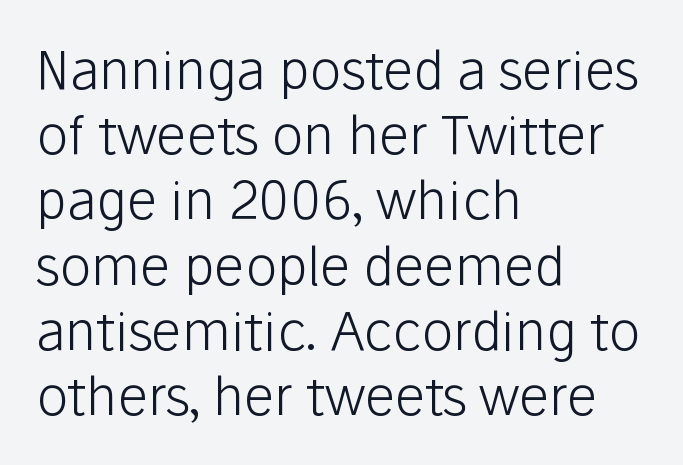
Q: Is the text bold? A: No.
Q: Is the text italic (slanted)? A: No, it is upright.
Q: Is the typeface a serif or a sans-serif typeface? A: Sans-serif.
Q: Is the text underlined? A: No.
Q: How is the paragraph aligned? A: Left-aligned.
Q: Is the spacing between letters normal or unusually wide? A: Normal.
Q: Width (condensed, normal, or wide)? A: Normal.
Q: Stroke contrast? A: Low.
Q: x-height? A: Medium.
Q: Monospaced? A: No.
